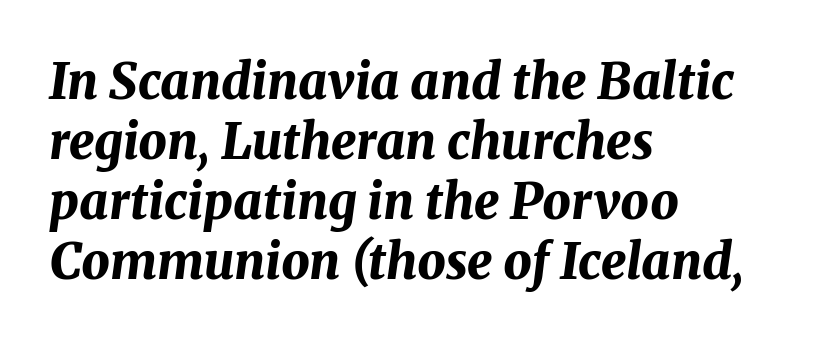
{"italic": "yes", "lean": "right", "slant_degrees": 8, "bold": "yes", "weight": "bold", "width": "normal", "stroke_contrast": "medium", "x_height": "medium", "monospaced": "no", "underline": "no", "align": "left", "line_spacing_ratio": 1.2, "letter_spacing": "normal", "letter_spacing_em": 0.0, "glyph_px": 50}
